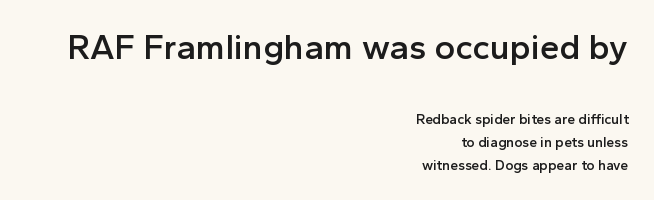
The letters sit at their default tracking, neither squeezed nor spread. Reading top to bottom, the characters get smaller at the block break. Vertically, the passage feels balanced, rows spaced as you'd expect. No word sits above an underline.
